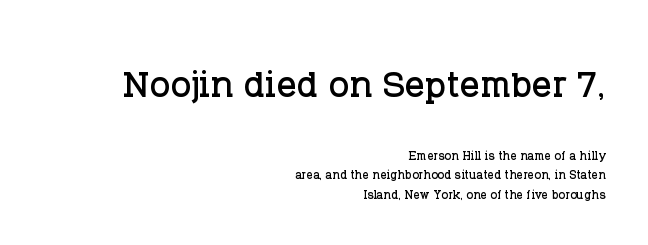
Q: Is the text italic (slanted)? A: No, it is upright.
Q: Is the typeface a serif or a sans-serif typeface? A: Serif.
Q: Is the text underlined? A: No.
Q: How is the paragraph aligned? A: Right-aligned.
Q: Is the spacing between letters normal or unusually wide? A: Normal.
Q: Which block of text is set in a larger size, the first (top) or the second (bottom)? A: The first (top) one.
Q: Width (condensed, normal, or wide)? A: Normal.
Q: Stroke contrast? A: Low.
Q: x-height? A: Large.
Q: Monospaced? A: No.
